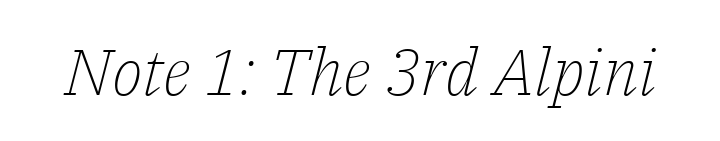
{"serif": "yes", "italic": "yes", "lean": "right", "slant_degrees": 14, "bold": "no", "weight": "light", "width": "normal", "stroke_contrast": "low", "x_height": "medium", "monospaced": "no", "underline": "no", "letter_spacing": "normal", "letter_spacing_em": 0.0, "glyph_px": 65}
